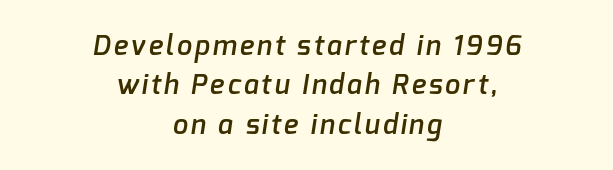
The image shows 27 px text type; set centered, normal line spacing (1.46x), not underlined.
